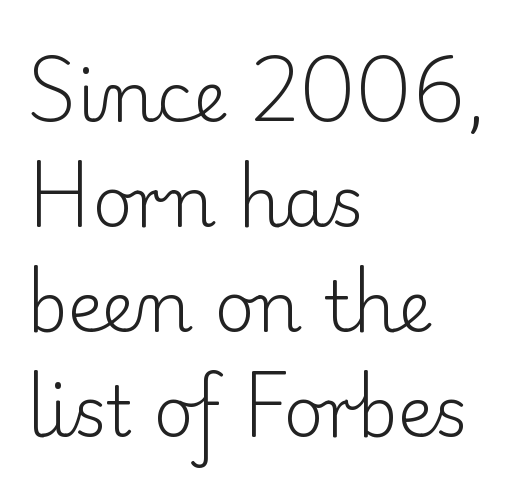
{"italic": "no", "bold": "no", "weight": "light", "width": "normal", "stroke_contrast": "low", "x_height": "small", "monospaced": "no", "underline": "no", "align": "left", "line_spacing": "normal", "line_spacing_ratio": 1.5, "letter_spacing": "normal", "letter_spacing_em": 0.0, "glyph_px": 70}
